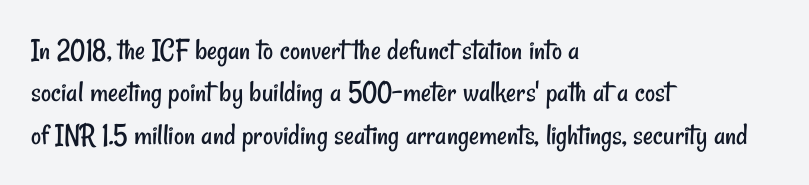
{"serif": "no", "bold": "no", "weight": "regular", "width": "condensed", "stroke_contrast": "low", "x_height": "small", "monospaced": "no", "underline": "no", "align": "left", "line_spacing": "normal", "line_spacing_ratio": 1.37, "letter_spacing": "normal", "letter_spacing_em": 0.0, "glyph_px": 31}
